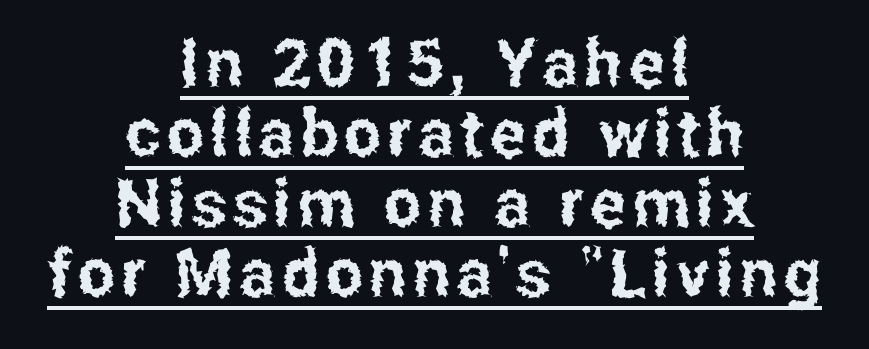
Looks like someone drew a line under every word here. Caption: multi-line text, centered on the measure. The characters display no serif detailing; their extremities are plain. How would I describe the line gaps? Narrow and economical.
